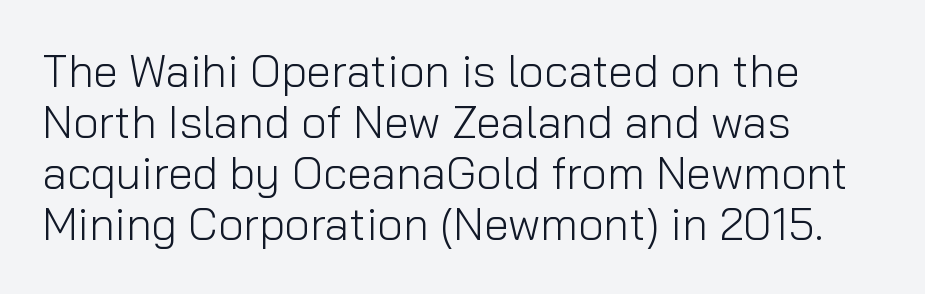
The image shows 45 px light sans-serif type, upright; set left-aligned, tight line spacing (1.13x), normal letter spacing, not underlined; low stroke contrast and a medium x-height.
